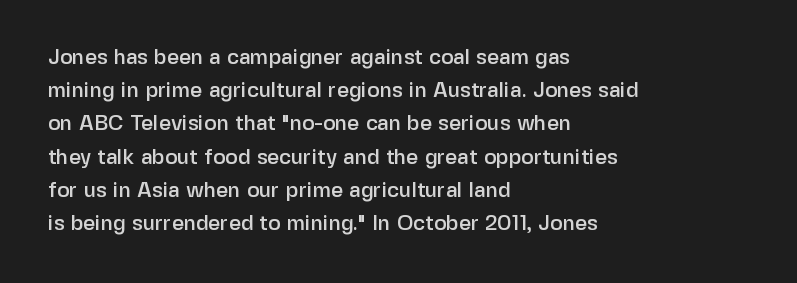
The tracking reads as untouched default to a designer's eye. Anything drawn beneath the words? Only blank space. Leading: standard. The lettering holds an erect, upright posture throughout.
